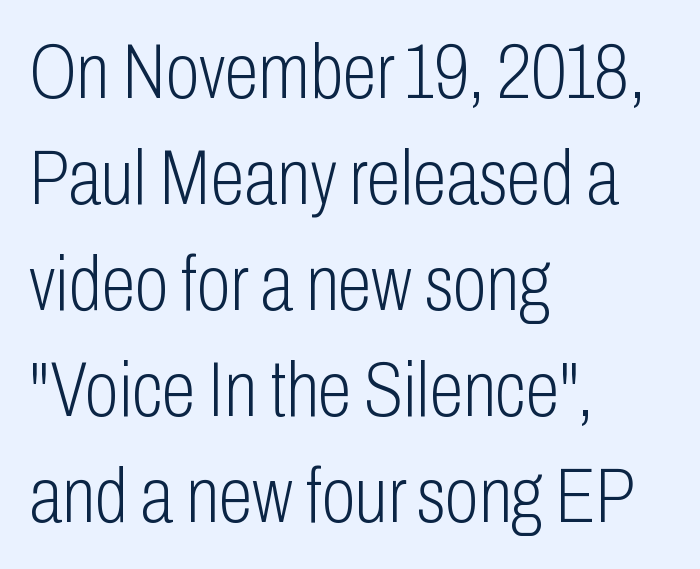
{"serif": "no", "italic": "no", "bold": "no", "weight": "light", "width": "condensed", "stroke_contrast": "low", "x_height": "medium", "monospaced": "no", "underline": "no", "align": "left", "line_spacing": "normal", "line_spacing_ratio": 1.36, "letter_spacing": "normal", "letter_spacing_em": 0.0, "glyph_px": 78}
